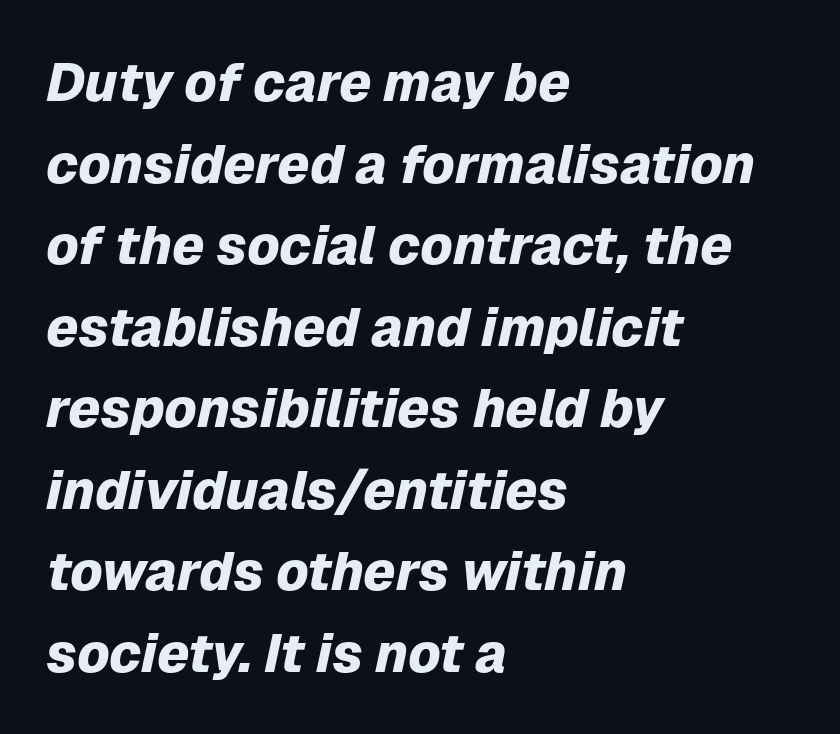
How would I describe the line gaps? Plain and ordinary. One-word summary of the alignment: left. The passage shown is not underscored anywhere. Style check: oblique. Look at the stroke-to-counter ratio: heavy, a bold. Observe the ordinary spacing: letters are neighbours, not strangers.
